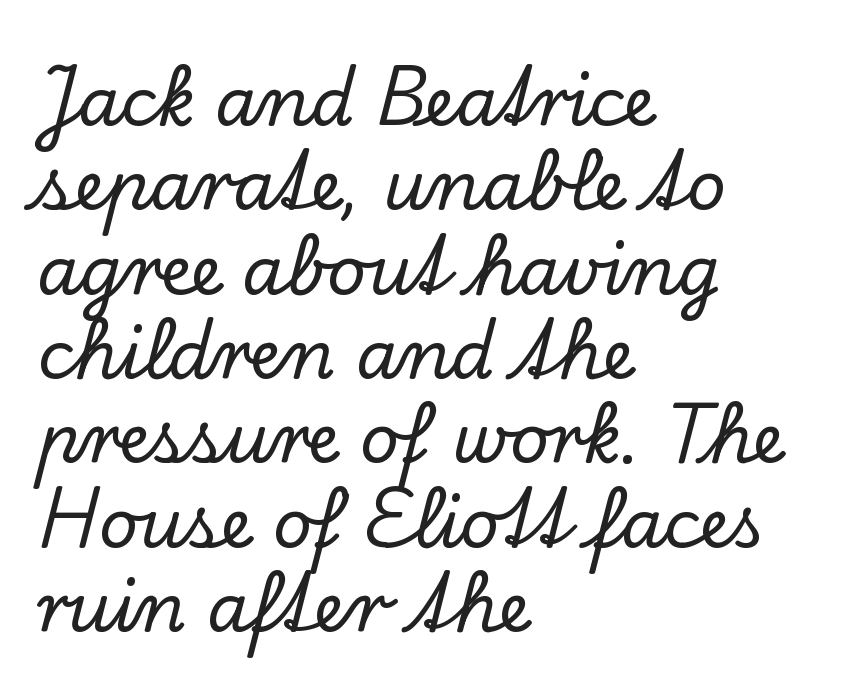
The image shows 68 px serif type; set left-aligned, line spacing 1.24x, normal letter spacing, not underlined; low stroke contrast and a small x-height.
